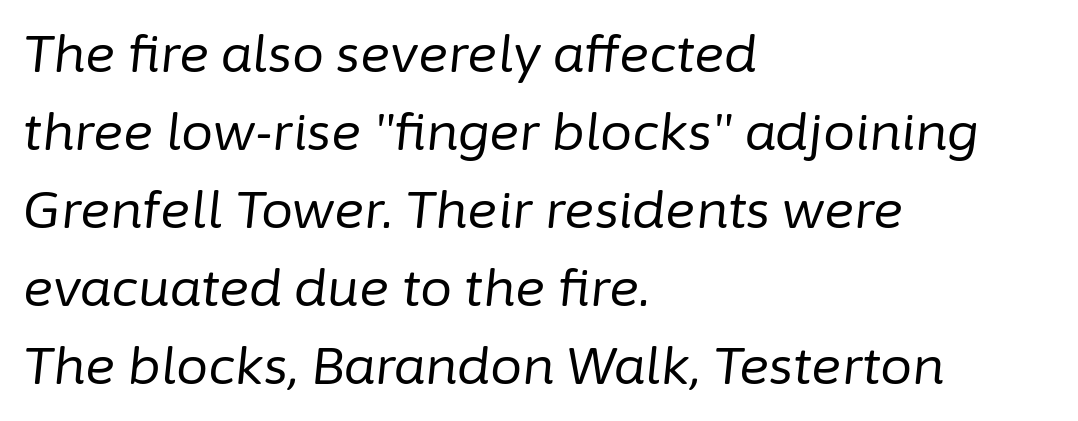
The image shows 51 px regular-weight type, italic (leaning right); set left-aligned, normal line spacing (1.53x), normal letter spacing, not underlined; low stroke contrast and a medium x-height.
